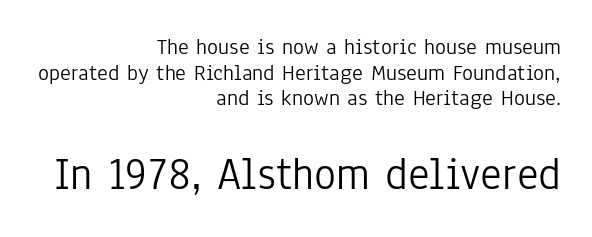
Q: Is the text bold? A: No.
Q: Is the text italic (slanted)? A: No, it is upright.
Q: Is the typeface a serif or a sans-serif typeface? A: Sans-serif.
Q: Is the text underlined? A: No.
Q: How is the paragraph aligned? A: Right-aligned.
Q: Is the spacing between letters normal or unusually wide? A: Normal.
Q: Is the spacing between lines tight, normal or loose? A: Tight.
Q: Which block of text is set in a larger size, the first (top) or the second (bottom)? A: The second (bottom) one.
Q: Width (condensed, normal, or wide)? A: Condensed.
Q: Stroke contrast? A: Low.
Q: x-height? A: Medium.
Q: Monospaced? A: No.
